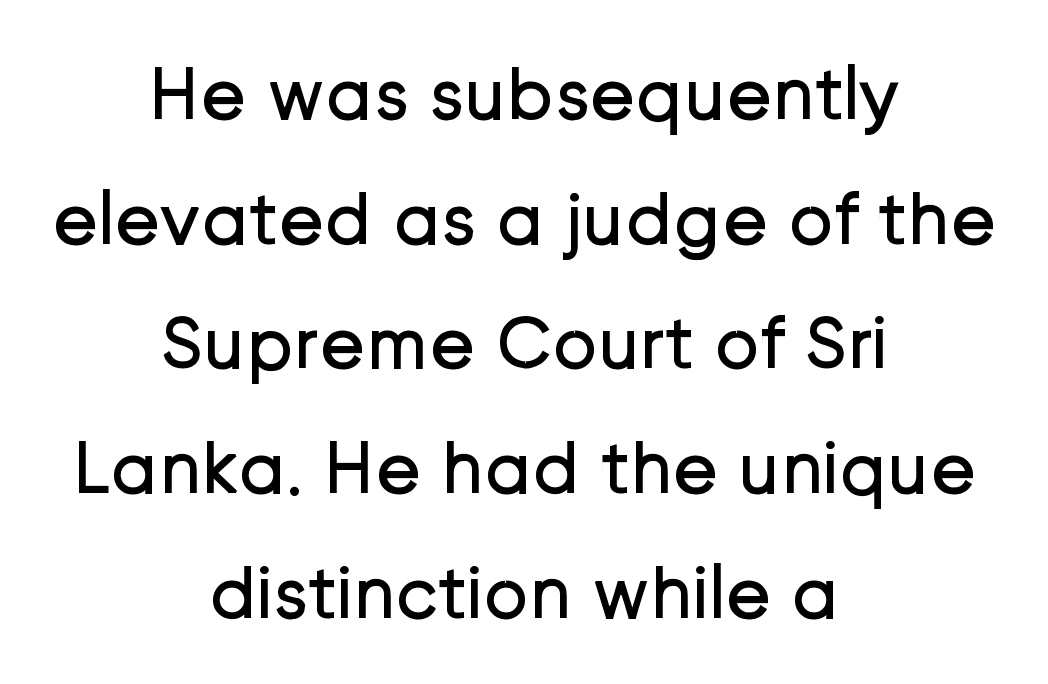
The image shows 76 px regular-weight sans-serif type, upright; set centered, normal line spacing (1.64x), normal letter spacing, not underlined; low stroke contrast and a medium x-height.
